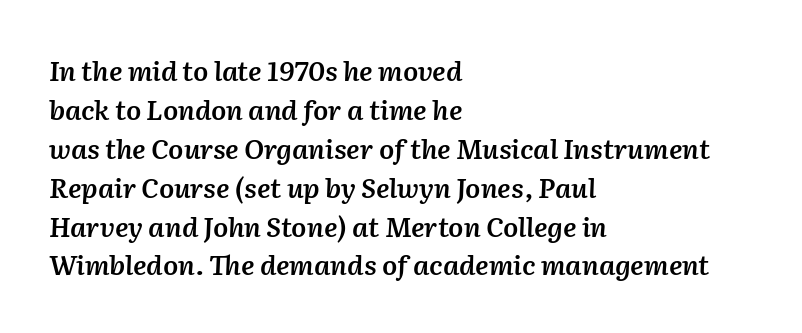
Q: Is the text bold? A: Semi-bold.
Q: Is the text italic (slanted)? A: Yes, it leans right by about 2 degrees.
Q: Is the text underlined? A: No.
Q: How is the paragraph aligned? A: Left-aligned.
Q: Is the spacing between letters normal or unusually wide? A: Normal.
Q: Is the spacing between lines tight, normal or loose? A: Normal.
